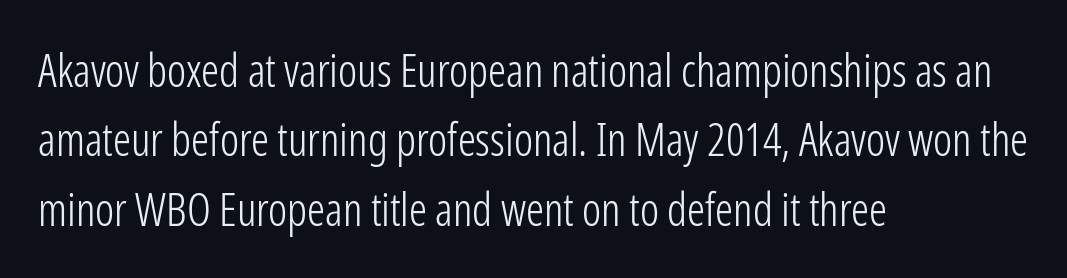
The image shows 45 px light, condensed sans-serif type, upright; set left-aligned, normal line spacing (1.54x), normal letter spacing, not underlined; low stroke contrast and a medium x-height.
